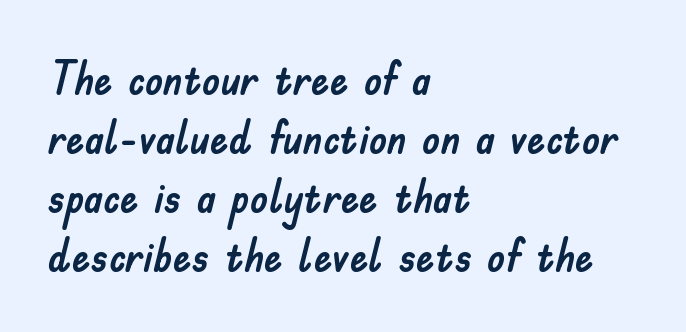
The letters sit at their default tracking, neither squeezed nor spread. The glyphs are unaccompanied by any horizontal stroke below them. Looks like regular typesetting: each glyph gets only the width it needs.
